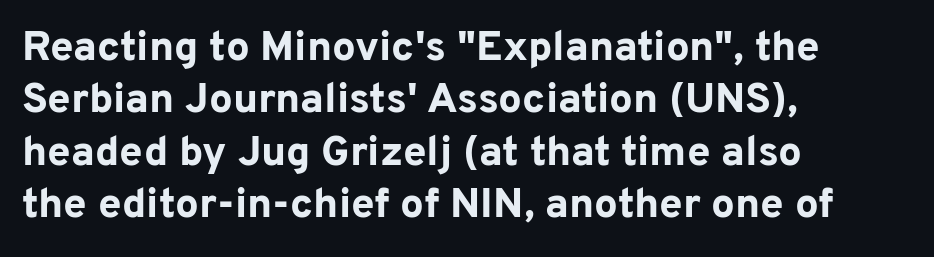
Q: Is the text bold? A: Yes.
Q: Is the text italic (slanted)? A: No, it is upright.
Q: Is the typeface a serif or a sans-serif typeface? A: Sans-serif.
Q: Is the text underlined? A: No.
Q: How is the paragraph aligned? A: Left-aligned.
Q: Is the spacing between letters normal or unusually wide? A: Normal.
Q: Is the spacing between lines tight, normal or loose? A: Normal.
Q: Width (condensed, normal, or wide)? A: Normal.
Q: Stroke contrast? A: Low.
Q: x-height? A: Medium.
Q: Monospaced? A: No.
